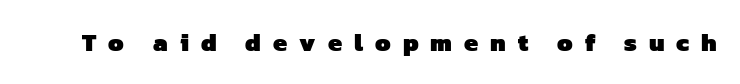
I'd describe the lettering as bold — thick and assertive. Descender tails drop into unmarked territory. Letter spacing: wide.
